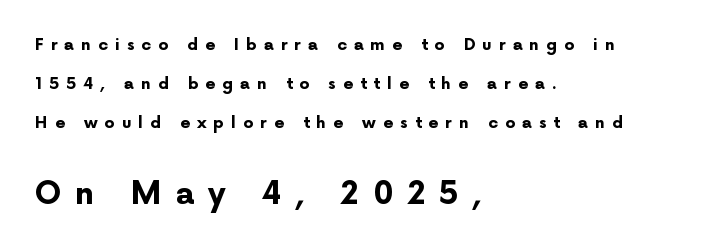
Q: Is the text bold? A: Yes.
Q: Is the text italic (slanted)? A: No, it is upright.
Q: Is the typeface a serif or a sans-serif typeface? A: Sans-serif.
Q: Is the text underlined? A: No.
Q: How is the paragraph aligned? A: Left-aligned.
Q: Is the spacing between letters normal or unusually wide? A: Unusually wide.
Q: Is the spacing between lines tight, normal or loose? A: Loose.
Q: Which block of text is set in a larger size, the first (top) or the second (bottom)? A: The second (bottom) one.
Q: Width (condensed, normal, or wide)? A: Normal.
Q: Stroke contrast? A: Low.
Q: x-height? A: Medium.
Q: Monospaced? A: No.
